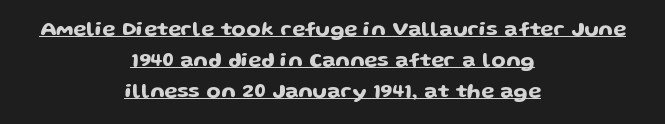
{"italic": "no", "underline": "yes", "align": "center", "line_spacing": "normal", "line_spacing_ratio": 1.48, "letter_spacing": "normal", "letter_spacing_em": 0.0, "glyph_px": 21}
